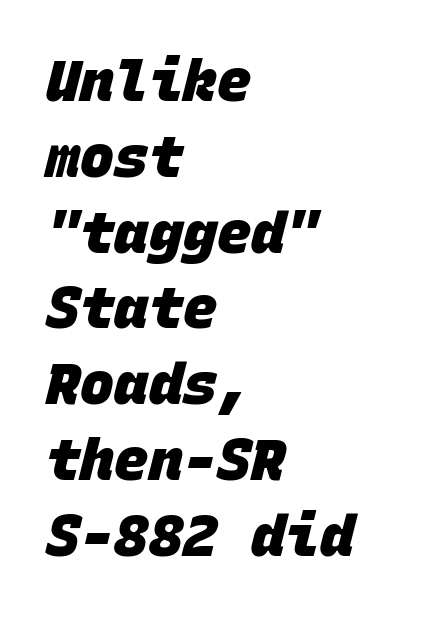
The image shows 57 px heavy sans-serif type, monospaced; set left-aligned, normal line spacing (1.33x), normal letter spacing, not underlined; low stroke contrast and a large x-height.
